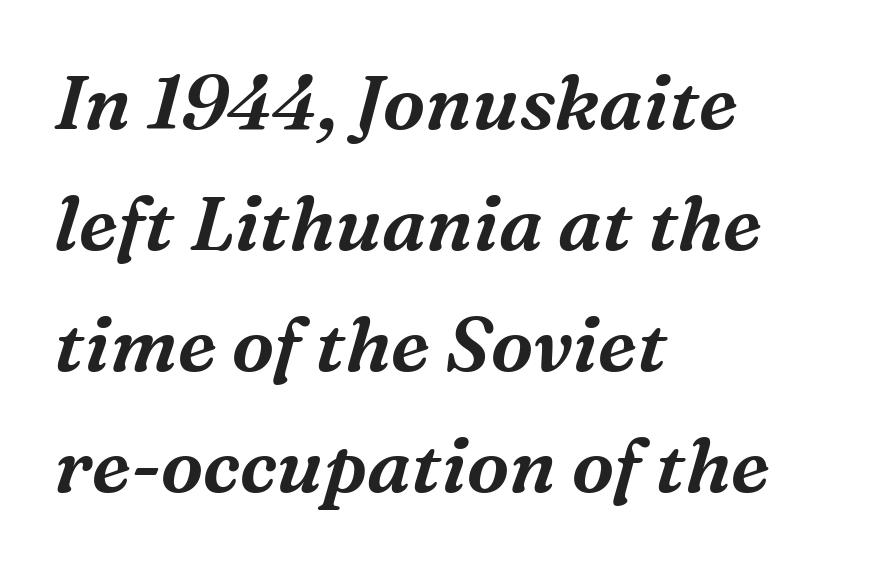
The face used here is proportionally spaced, like ordinary book or web type. The typography opts for an oblique posture over an upright one. In terms of letterform style, serifs are clearly present. The passage shown has conventional tracking throughout. Line beginnings align vertically; line endings do not.
